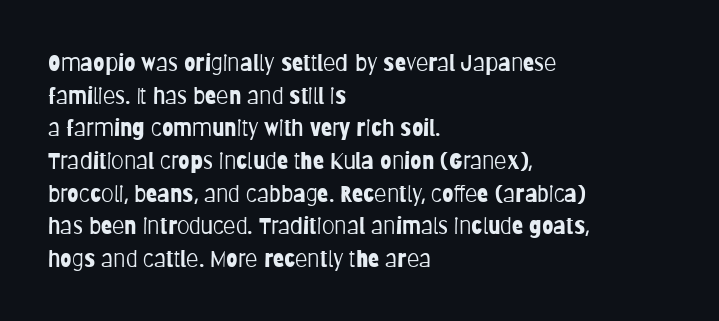
Q: Is the text bold? A: No.
Q: Is the text italic (slanted)? A: No, it is upright.
Q: Is the text underlined? A: No.
Q: How is the paragraph aligned? A: Left-aligned.
Q: Is the spacing between letters normal or unusually wide? A: Normal.
Q: Is the spacing between lines tight, normal or loose? A: Normal.
